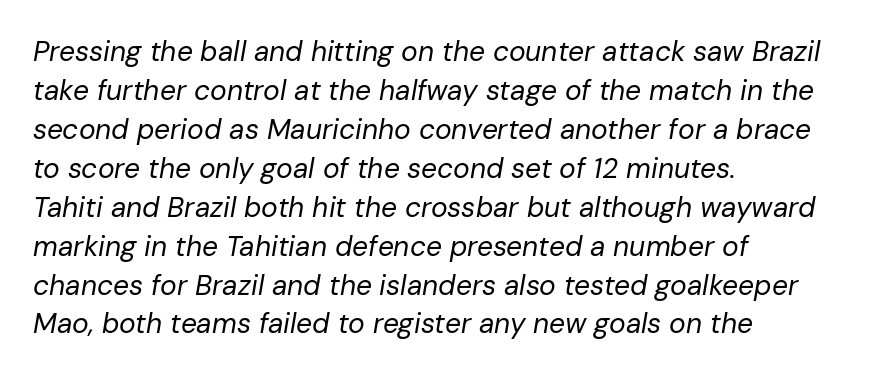
{"italic": "yes", "lean": "right", "slant_degrees": 10, "bold": "no", "weight": "regular", "width": "normal", "stroke_contrast": "low", "x_height": "medium", "monospaced": "no", "underline": "no", "align": "left", "line_spacing": "normal", "line_spacing_ratio": 1.39, "letter_spacing": "normal", "letter_spacing_em": 0.0, "glyph_px": 28}
